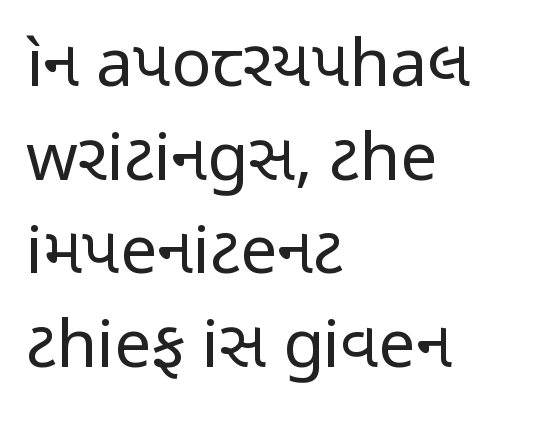
{"serif": "no", "italic": "no", "bold": "no", "weight": "regular", "width": "condensed", "stroke_contrast": "low", "x_height": "medium", "monospaced": "no", "underline": "no", "align": "left", "line_spacing": "normal", "line_spacing_ratio": 1.42, "letter_spacing": "normal", "letter_spacing_em": 0.0, "glyph_px": 66}
